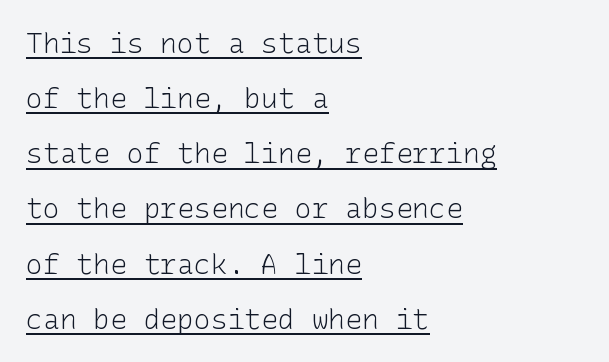
Each letter's strokes conclude bluntly, with no projecting serifs. The font sits on the lighter half of the weight spectrum, regular included. This is roman type, the default non-slanted kind. The specimen includes a rule beneath the text block's lines. Reading down the block, your eye returns to a fixed left position each line.
